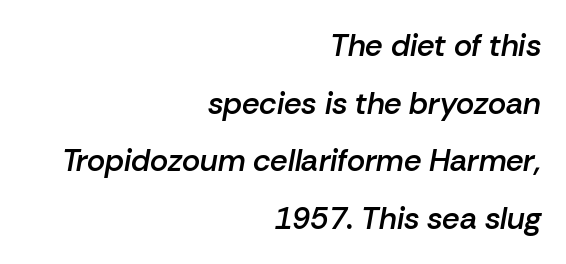
Q: Is the text bold? A: Semi-bold.
Q: Is the text italic (slanted)? A: Yes, it leans right by about 10 degrees.
Q: Is the text underlined? A: No.
Q: How is the paragraph aligned? A: Right-aligned.
Q: Is the spacing between letters normal or unusually wide? A: Normal.
Q: Width (condensed, normal, or wide)? A: Normal.
Q: Stroke contrast? A: Low.
Q: x-height? A: Medium.
Q: Monospaced? A: No.
